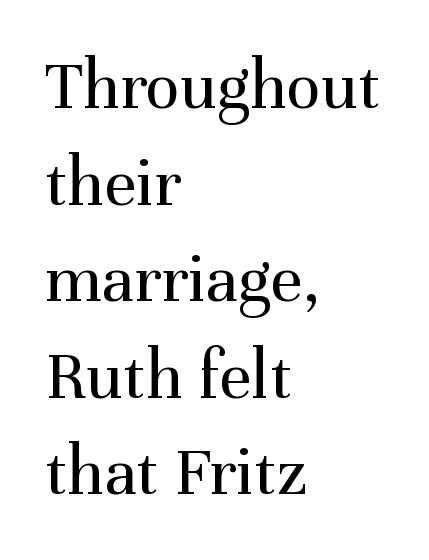
{"serif": "yes", "italic": "no", "bold": "no", "weight": "regular", "width": "normal", "stroke_contrast": "medium", "x_height": "medium", "monospaced": "no", "underline": "no", "align": "left", "line_spacing": "normal", "line_spacing_ratio": 1.36, "letter_spacing": "normal", "letter_spacing_em": 0.0, "glyph_px": 71}
